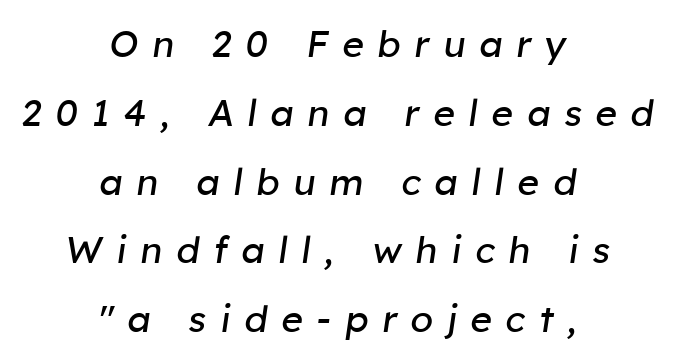
The letters advance in unequal steps, a hallmark of proportional type. Teacher's note: observe the equal gaps on both sides — that is centered alignment. Would a proofreader flag this as italicized? Yes. Unbolded letterforms with no extra heft. Caption: expanded tracking, letters set apart.
